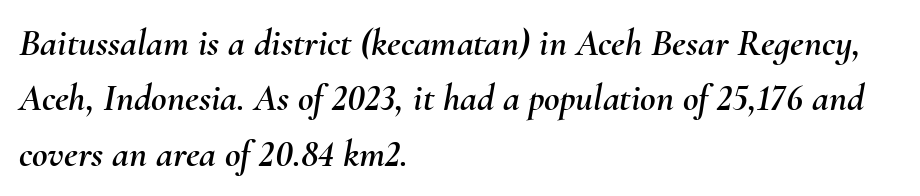
How would I describe the line gaps? Plain and ordinary. The letters advance in unequal steps, a hallmark of proportional type. Does the lettering tilt? It does — this is italic. The text block is weighted toward the left margin, trailing off unevenly rightward.
